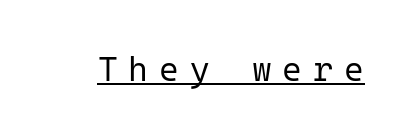
The image shows 34 px regular-weight sans-serif type, upright, monospaced; set unusually wide letter spacing (+0.32 em), underlined; low stroke contrast and a medium x-height.
